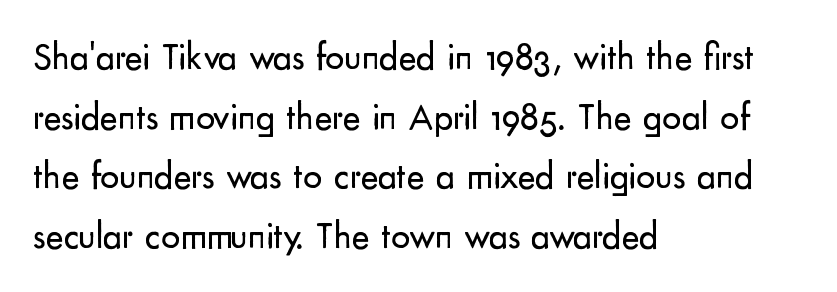
{"serif": "no", "italic": "no", "bold": "no", "weight": "regular", "width": "normal", "stroke_contrast": "low", "x_height": "small", "monospaced": "no", "underline": "no", "align": "left", "line_spacing": "normal", "line_spacing_ratio": 1.57, "letter_spacing": "normal", "letter_spacing_em": 0.0, "glyph_px": 38}
